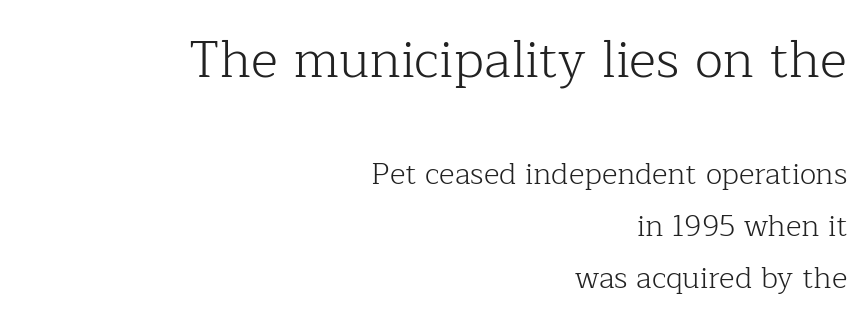
Q: Is the text bold? A: No.
Q: Is the text italic (slanted)? A: No, it is upright.
Q: Is the typeface a serif or a sans-serif typeface? A: Serif.
Q: Is the text underlined? A: No.
Q: How is the paragraph aligned? A: Right-aligned.
Q: Is the spacing between letters normal or unusually wide? A: Normal.
Q: Which block of text is set in a larger size, the first (top) or the second (bottom)? A: The first (top) one.
Q: Width (condensed, normal, or wide)? A: Normal.
Q: Stroke contrast? A: Low.
Q: x-height? A: Medium.
Q: Monospaced? A: No.
